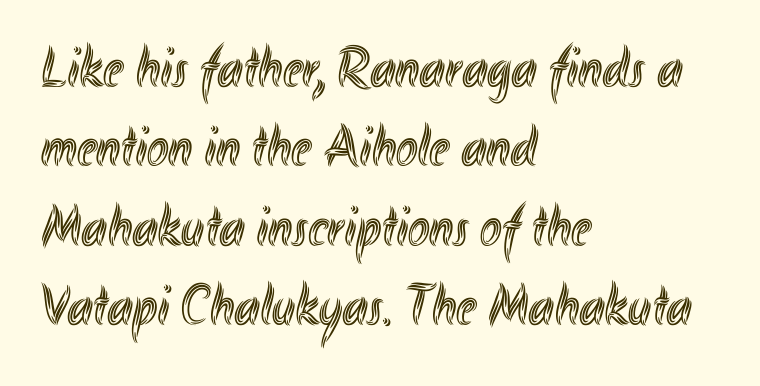
Q: Is the text italic (slanted)? A: Yes.
Q: Is the text underlined? A: No.
Q: How is the paragraph aligned? A: Left-aligned.
Q: Is the spacing between letters normal or unusually wide? A: Normal.
Q: Is the spacing between lines tight, normal or loose? A: Normal.
Q: Width (condensed, normal, or wide)? A: Condensed.
Q: x-height? A: Small.
Q: Monospaced? A: No.
